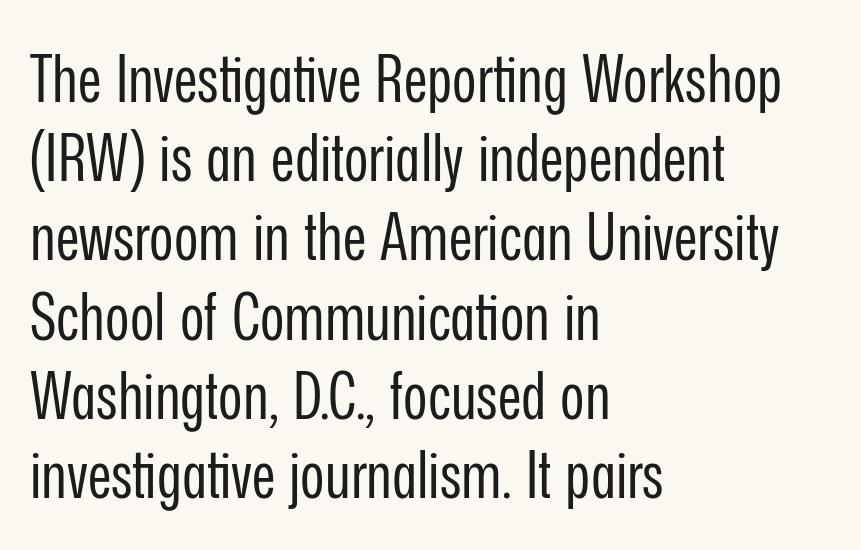
{"serif": "no", "italic": "no", "bold": "no", "weight": "regular", "width": "condensed", "stroke_contrast": "low", "x_height": "medium", "monospaced": "no", "underline": "no", "align": "left", "line_spacing_ratio": 1.2, "letter_spacing": "normal", "letter_spacing_em": 0.0, "glyph_px": 66}
